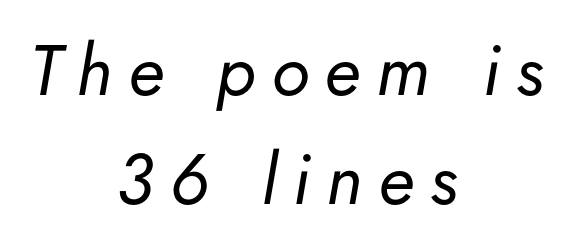
{"italic": "yes", "lean": "right", "slant_degrees": 5, "bold": "no", "weight": "regular", "width": "normal", "stroke_contrast": "low", "x_height": "small", "monospaced": "no", "underline": "no", "align": "center", "line_spacing": "normal", "line_spacing_ratio": 1.53, "letter_spacing": "wide", "letter_spacing_em": 0.22, "glyph_px": 71}
